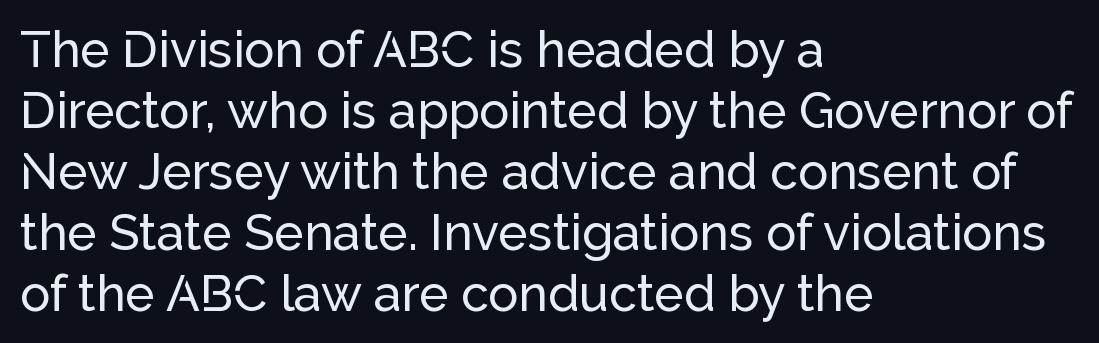
{"serif": "no", "italic": "no", "width": "normal", "stroke_contrast": "low", "x_height": "medium", "monospaced": "no", "underline": "no", "align": "left", "line_spacing_ratio": 1.22, "letter_spacing": "normal", "letter_spacing_em": 0.0, "glyph_px": 50}
